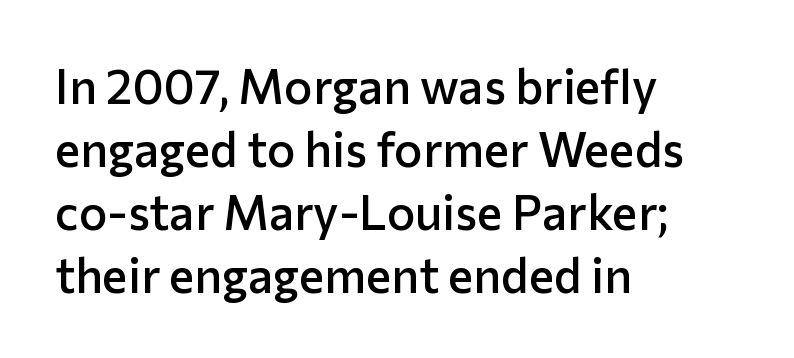
Q: Is the text bold? A: Semi-bold.
Q: Is the text italic (slanted)? A: No, it is upright.
Q: Is the typeface a serif or a sans-serif typeface? A: Sans-serif.
Q: Is the text underlined? A: No.
Q: How is the paragraph aligned? A: Left-aligned.
Q: Is the spacing between letters normal or unusually wide? A: Normal.
Q: Is the spacing between lines tight, normal or loose? A: Normal.
Q: Width (condensed, normal, or wide)? A: Normal.
Q: Stroke contrast? A: Low.
Q: x-height? A: Medium.
Q: Monospaced? A: No.
